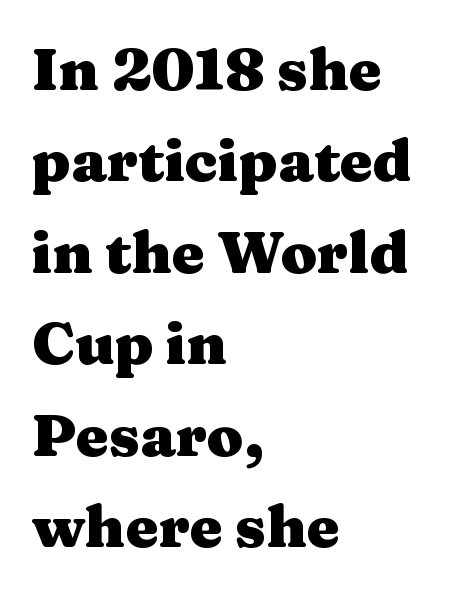
Q: Is the text bold? A: Yes.
Q: Is the text italic (slanted)? A: No, it is upright.
Q: Is the typeface a serif or a sans-serif typeface? A: Serif.
Q: Is the text underlined? A: No.
Q: How is the paragraph aligned? A: Left-aligned.
Q: Is the spacing between letters normal or unusually wide? A: Normal.
Q: Is the spacing between lines tight, normal or loose? A: Normal.
Q: Width (condensed, normal, or wide)? A: Wide.
Q: Stroke contrast? A: Medium.
Q: x-height? A: Medium.
Q: Monospaced? A: No.
